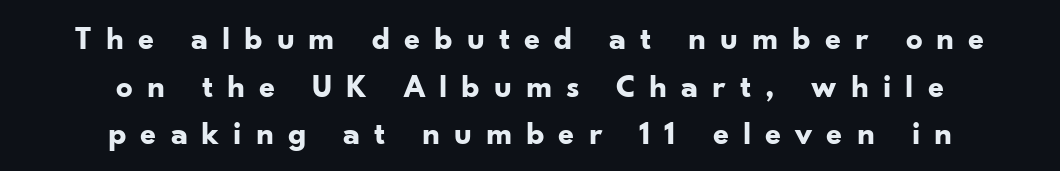
Q: Is the text bold? A: Yes.
Q: Is the text italic (slanted)? A: No, it is upright.
Q: Is the typeface a serif or a sans-serif typeface? A: Sans-serif.
Q: Is the text underlined? A: No.
Q: How is the paragraph aligned? A: Centered.
Q: Is the spacing between letters normal or unusually wide? A: Unusually wide.
Q: Is the spacing between lines tight, normal or loose? A: Normal.
Q: Width (condensed, normal, or wide)? A: Normal.
Q: Stroke contrast? A: Low.
Q: x-height? A: Small.
Q: Monospaced? A: No.
